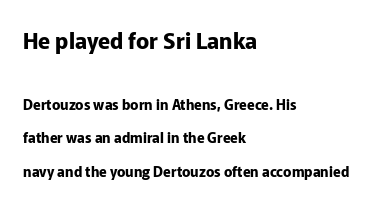
The image shows 22 px bold type, upright; set left-aligned, loose line spacing (2.38x), normal letter spacing, not underlined; the first (top) block is 1.57x larger.
